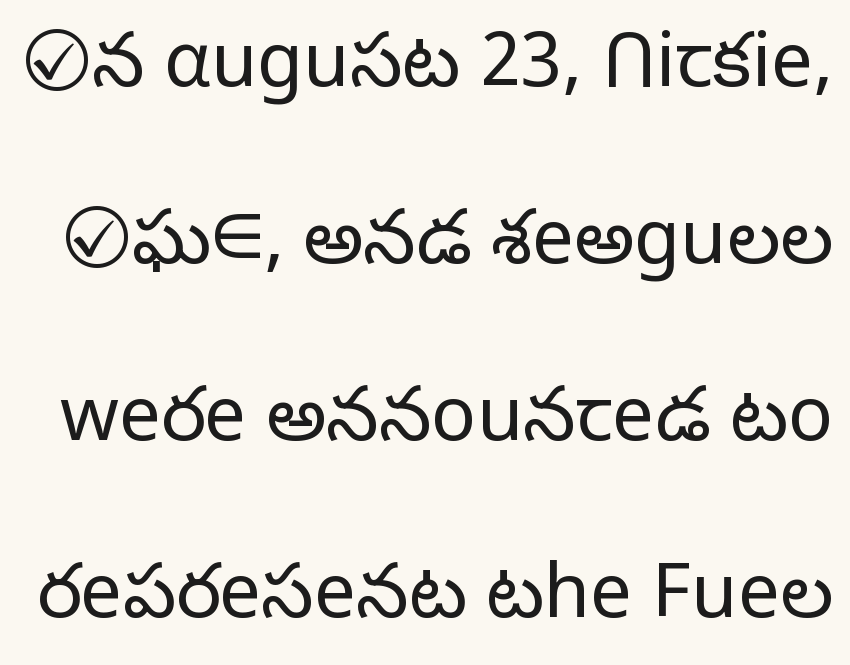
The image shows 75 px light sans-serif type, upright; set loose line spacing (2.36x), normal letter spacing, not underlined; low stroke contrast and a medium x-height.
